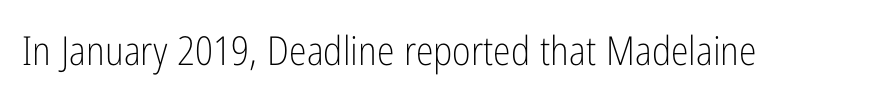
Q: Is the text bold? A: No.
Q: Is the text italic (slanted)? A: No, it is upright.
Q: Is the typeface a serif or a sans-serif typeface? A: Sans-serif.
Q: Is the text underlined? A: No.
Q: Is the spacing between letters normal or unusually wide? A: Normal.
Q: Width (condensed, normal, or wide)? A: Condensed.
Q: Stroke contrast? A: Low.
Q: x-height? A: Medium.
Q: Monospaced? A: No.
